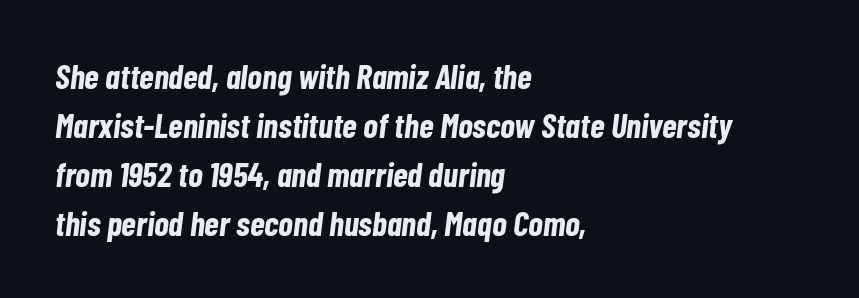
Character widths vary here, with narrow letters taking less room than wide ones. Nobody drew a line under any word here. The passage shown has conventional tracking throughout. The text carries the slant typical of an italic or oblique font. Reading down the column, the eye jumps a familiar distance to each next line.
